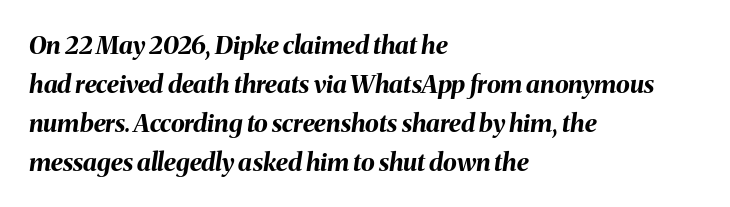
{"italic": "yes", "lean": "right", "slant_degrees": 8, "bold": "yes", "underline": "no", "align": "left", "line_spacing": "normal", "line_spacing_ratio": 1.56, "letter_spacing": "normal", "letter_spacing_em": 0.0, "glyph_px": 25}
